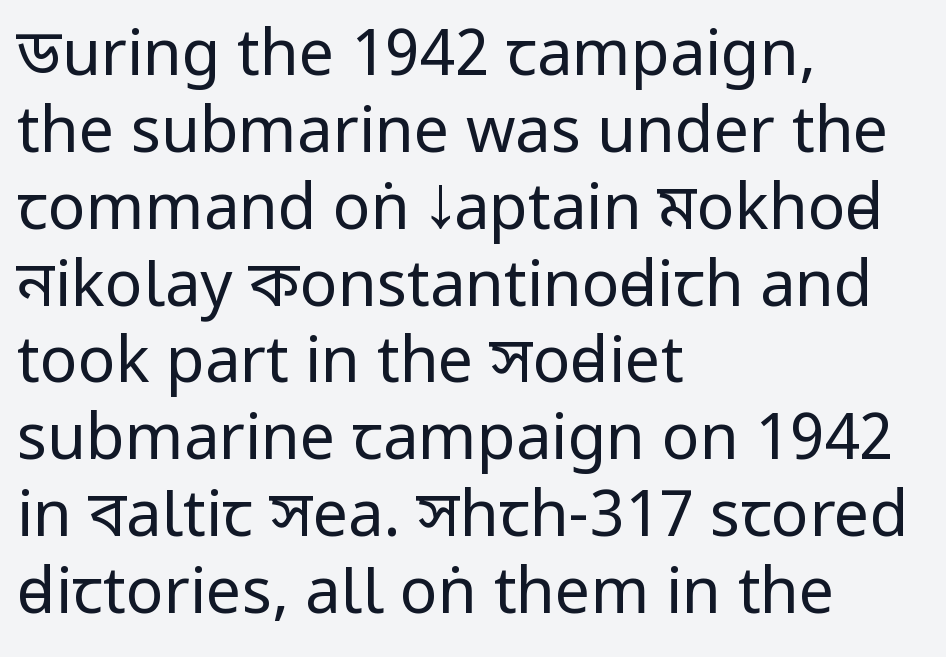
Q: Is the text bold? A: No.
Q: Is the text italic (slanted)? A: No, it is upright.
Q: Is the typeface a serif or a sans-serif typeface? A: Sans-serif.
Q: Is the text underlined? A: No.
Q: How is the paragraph aligned? A: Left-aligned.
Q: Is the spacing between letters normal or unusually wide? A: Normal.
Q: Width (condensed, normal, or wide)? A: Condensed.
Q: Stroke contrast? A: Low.
